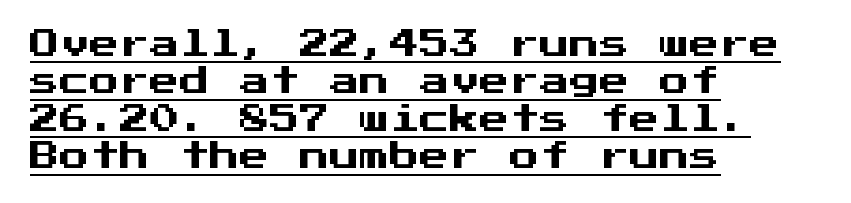
Q: Is the text italic (slanted)? A: No, it is upright.
Q: Is the typeface a serif or a sans-serif typeface? A: Sans-serif.
Q: Is the text underlined? A: Yes.
Q: How is the paragraph aligned? A: Left-aligned.
Q: Is the spacing between letters normal or unusually wide? A: Normal.
Q: Is the spacing between lines tight, normal or loose? A: Normal.
Q: Width (condensed, normal, or wide)? A: Normal.
Q: Stroke contrast? A: Medium.
Q: x-height? A: Medium.
Q: Monospaced? A: Yes.
